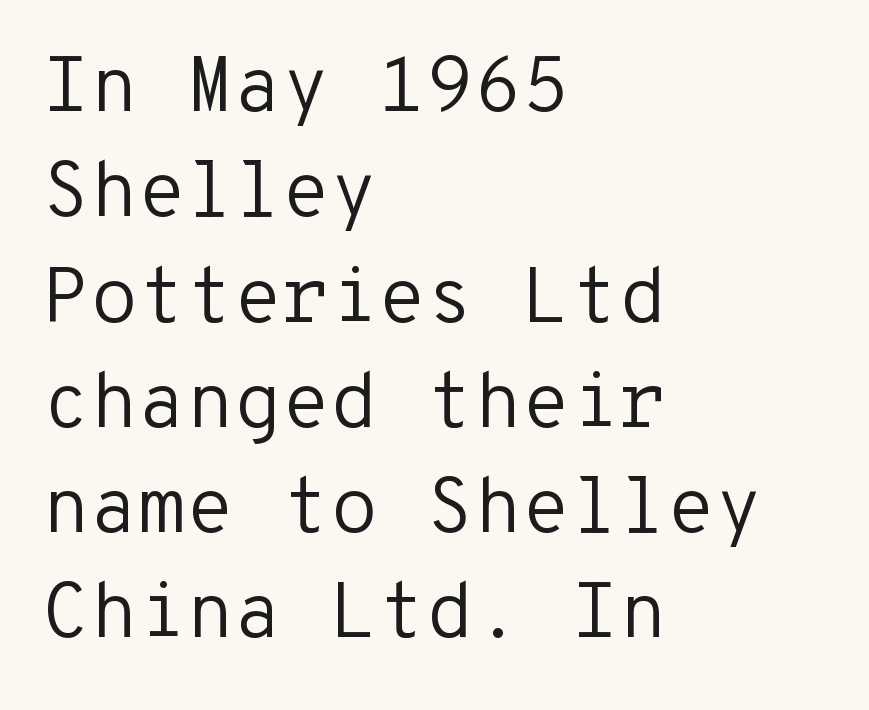
{"serif": "no", "italic": "no", "bold": "no", "weight": "regular", "width": "normal", "stroke_contrast": "low", "x_height": "medium", "monospaced": "yes", "underline": "no", "align": "left", "line_spacing": "normal", "line_spacing_ratio": 1.35, "letter_spacing": "normal", "letter_spacing_em": 0.0, "glyph_px": 78}
